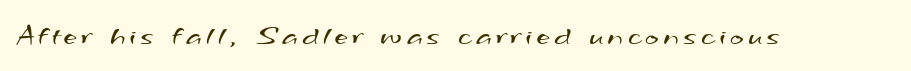
Q: Is the text bold? A: No.
Q: Is the typeface a serif or a sans-serif typeface? A: Sans-serif.
Q: Is the text underlined? A: No.
Q: Width (condensed, normal, or wide)? A: Wide.
Q: Stroke contrast? A: Medium.
Q: x-height? A: Small.
Q: Monospaced? A: No.
